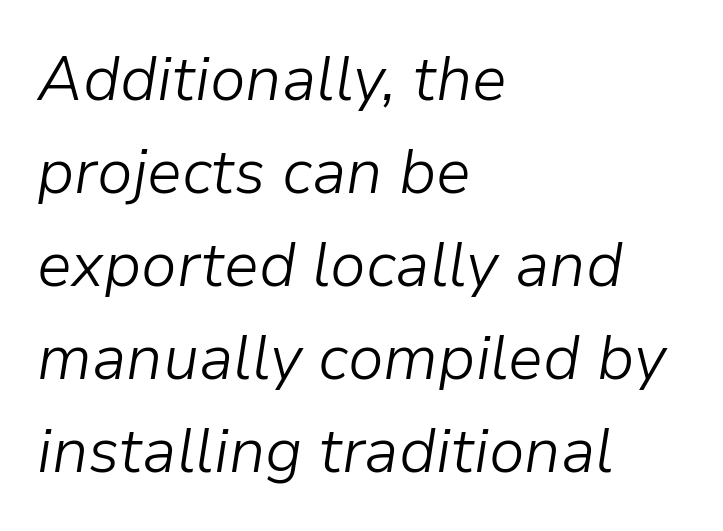
The image shows 62 px light type, italic (leaning right); set left-aligned, normal line spacing (1.5x), normal letter spacing, not underlined; low stroke contrast and a medium x-height.
